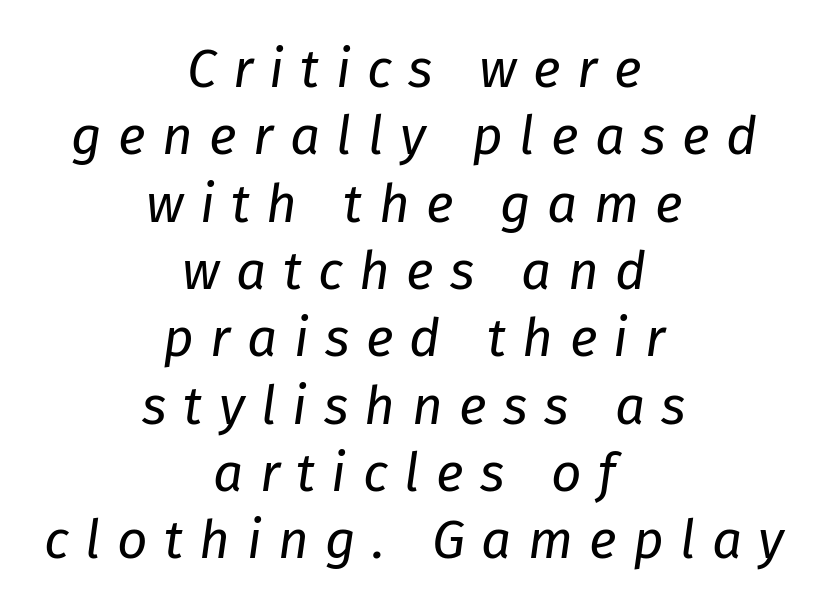
Q: Is the text bold? A: No.
Q: Is the text italic (slanted)? A: Yes, it leans right by about 8 degrees.
Q: Is the text underlined? A: No.
Q: How is the paragraph aligned? A: Centered.
Q: Is the spacing between letters normal or unusually wide? A: Unusually wide.
Q: Is the spacing between lines tight, normal or loose? A: Normal.
Q: Width (condensed, normal, or wide)? A: Normal.
Q: Stroke contrast? A: Low.
Q: x-height? A: Medium.
Q: Monospaced? A: No.
